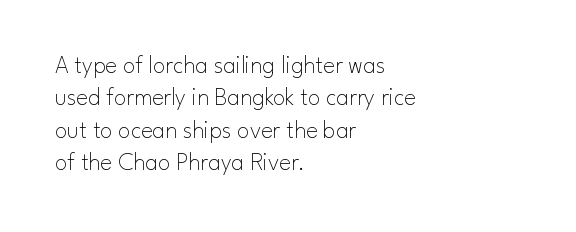
Q: Is the text bold? A: No.
Q: Is the text italic (slanted)? A: No, it is upright.
Q: Is the text underlined? A: No.
Q: How is the paragraph aligned? A: Left-aligned.
Q: Is the spacing between letters normal or unusually wide? A: Normal.
Q: Is the spacing between lines tight, normal or loose? A: Normal.
